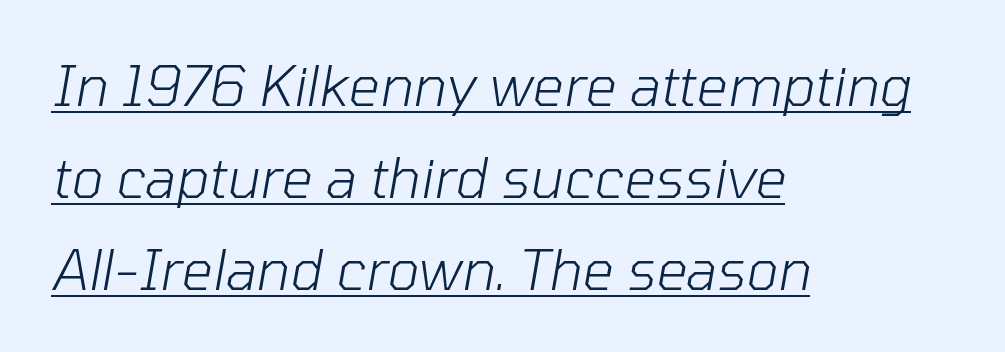
Think of a printed novel: that variable character pitch is what you see here. Honestly, the row spacing looks completely unremarkable. Teacher's note: observe the even left margin — that is flush-left alignment. A typesetter would mark this as italic. Does a line run under the words? Yes, clearly.
